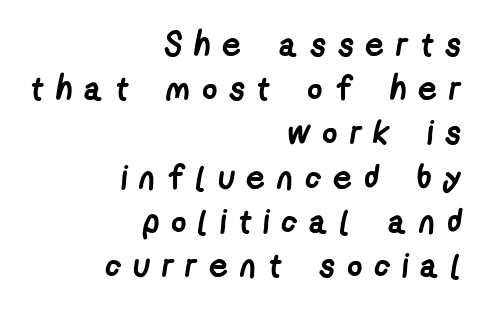
{"serif": "no", "bold": "yes", "weight": "semibold", "width": "condensed", "stroke_contrast": "low", "x_height": "medium", "monospaced": "no", "underline": "no", "align": "right", "line_spacing": "normal", "line_spacing_ratio": 1.34, "letter_spacing": "wide", "letter_spacing_em": 0.36, "glyph_px": 33}
